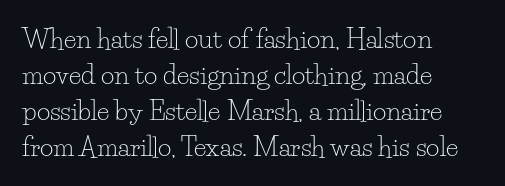
Teacher's note: observe the even left margin — that is flush-left alignment. Students, note that the glyphs here touch the page at normal intervals. Do the letters lean? They stand straight. Descenders hang freely into open space. Stem width sits at or under what a default text font uses.
